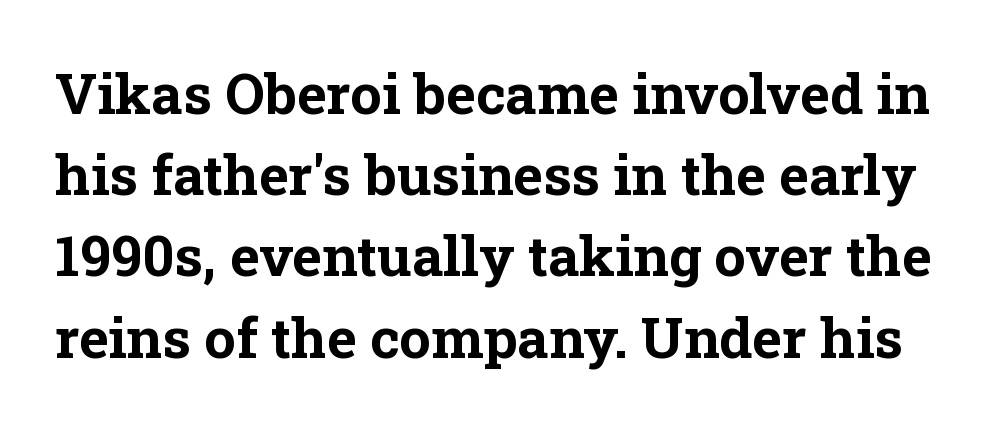
Q: Is the text bold? A: Yes.
Q: Is the text italic (slanted)? A: No, it is upright.
Q: Is the typeface a serif or a sans-serif typeface? A: Serif.
Q: Is the text underlined? A: No.
Q: Is the spacing between letters normal or unusually wide? A: Normal.
Q: Is the spacing between lines tight, normal or loose? A: Normal.
Q: Width (condensed, normal, or wide)? A: Normal.
Q: Stroke contrast? A: Low.
Q: x-height? A: Medium.
Q: Monospaced? A: No.
